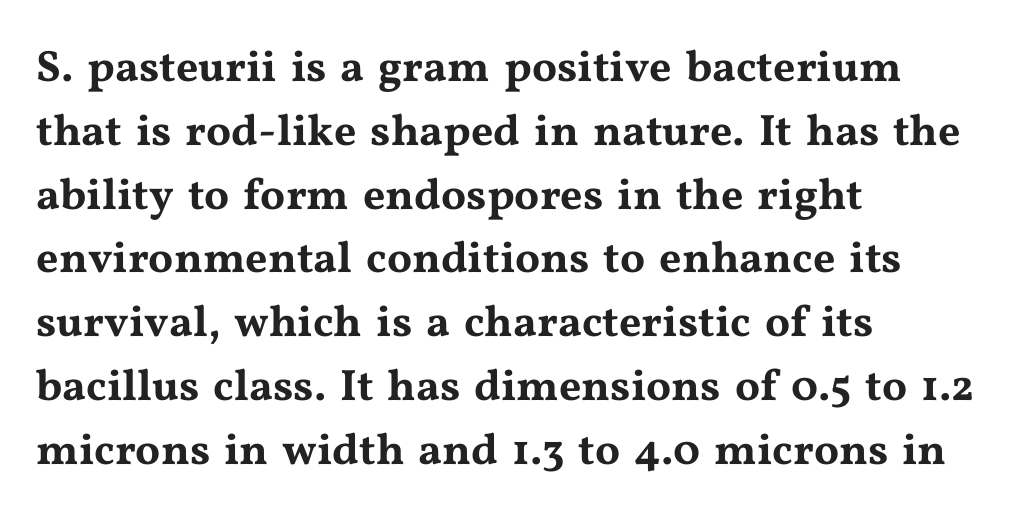
{"serif": "yes", "italic": "no", "width": "wide", "stroke_contrast": "medium", "x_height": "medium", "monospaced": "no", "underline": "no", "align": "left", "line_spacing": "normal", "line_spacing_ratio": 1.45, "letter_spacing": "normal", "letter_spacing_em": 0.0, "glyph_px": 44}
